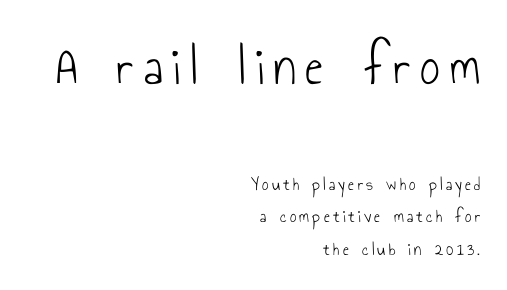
The image shows 55 px light, condensed sans-serif type, upright; set right-aligned, line spacing 1.81x, not underlined; the first (top) block is 3.06x larger; low stroke contrast and a small x-height.
